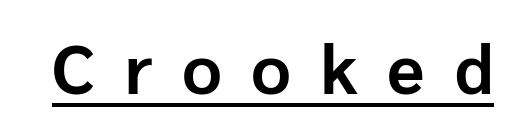
Q: Is the text bold? A: Yes.
Q: Is the text italic (slanted)? A: No, it is upright.
Q: Is the typeface a serif or a sans-serif typeface? A: Sans-serif.
Q: Is the text underlined? A: Yes.
Q: Is the spacing between letters normal or unusually wide? A: Unusually wide.
Q: Width (condensed, normal, or wide)? A: Normal.
Q: Stroke contrast? A: Low.
Q: x-height? A: Medium.
Q: Monospaced? A: No.
